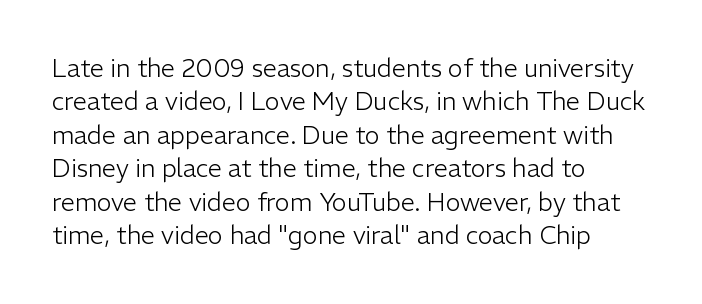
The image shows 25 px text type, upright; set left-aligned, normal line spacing (1.34x), normal letter spacing, not underlined.
